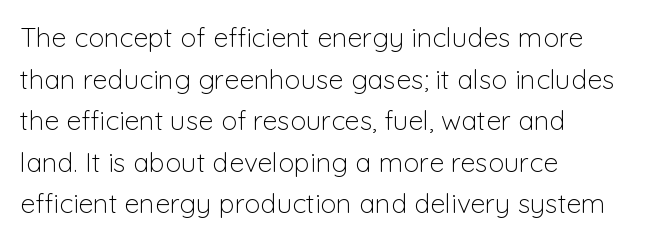
Q: Is the text bold? A: No.
Q: Is the text italic (slanted)? A: No, it is upright.
Q: Is the text underlined? A: No.
Q: How is the paragraph aligned? A: Left-aligned.
Q: Is the spacing between letters normal or unusually wide? A: Normal.
Q: Is the spacing between lines tight, normal or loose? A: Normal.
